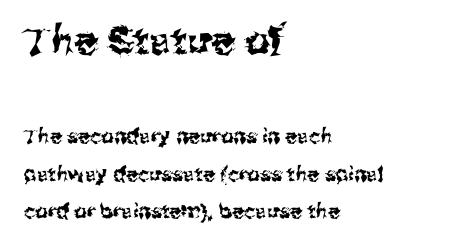
Q: Is the text italic (slanted)? A: No, it is upright.
Q: Is the typeface a serif or a sans-serif typeface? A: Sans-serif.
Q: Is the text underlined? A: No.
Q: How is the paragraph aligned? A: Left-aligned.
Q: Is the spacing between letters normal or unusually wide? A: Normal.
Q: Which block of text is set in a larger size, the first (top) or the second (bottom)? A: The first (top) one.
Q: Width (condensed, normal, or wide)? A: Normal.
Q: Stroke contrast? A: Medium.
Q: x-height? A: Medium.
Q: Monospaced? A: No.
